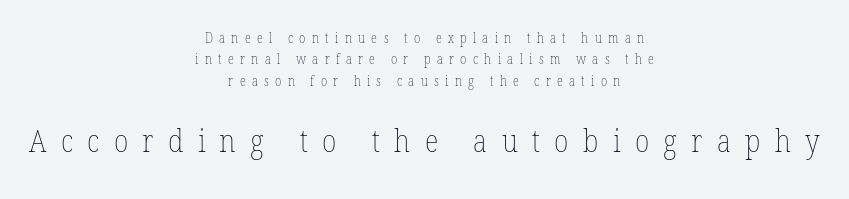
Does the leading feel generous? No, just average. One-word summary of the alignment: center. Each word looks stretched out because of the extra space between its letters. Counters stay open thanks to moderate or lighter strokes.
